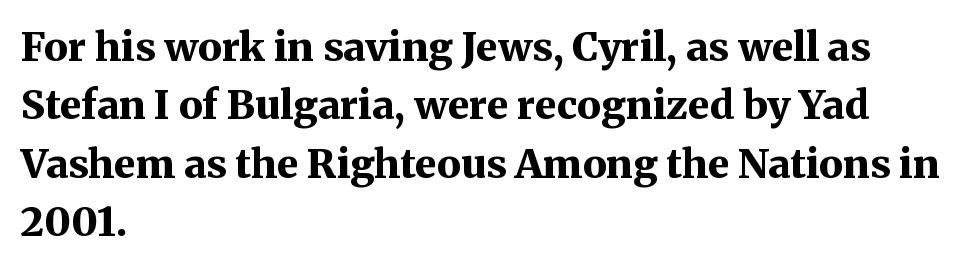
The image shows 40 px bold serif type, upright; set left-aligned, normal line spacing (1.46x), normal letter spacing, not underlined; medium stroke contrast and a medium x-height.
